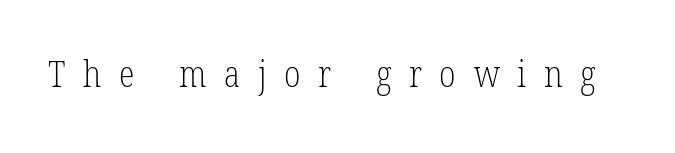
Each letter keeps its own natural width here, so spacing adapts to shape. Short note: letters widely spaced. Counters stay open thanks to moderate or lighter strokes. Typographically, this falls in the serif category.
